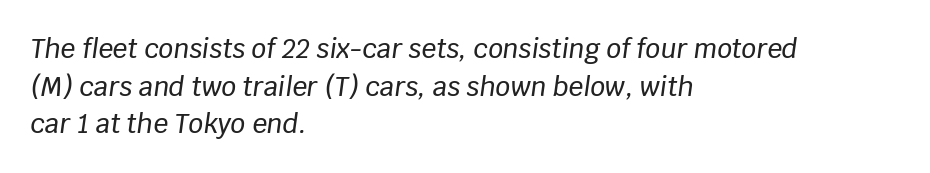
Q: Is the text italic (slanted)? A: Yes, it leans right by about 8 degrees.
Q: Is the text underlined? A: No.
Q: How is the paragraph aligned? A: Left-aligned.
Q: Is the spacing between letters normal or unusually wide? A: Normal.
Q: Is the spacing between lines tight, normal or loose? A: Normal.
